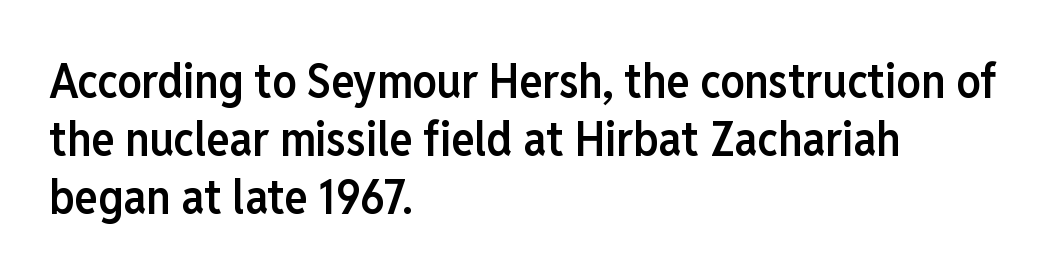
Is the block centered? No — it sits flush against the left margin. Is this a fixed-width face? No — the glyphs have proportional, varying widths. In terms of letterform style, serifs are entirely absent. Check the space under the baseline: it is left empty.
